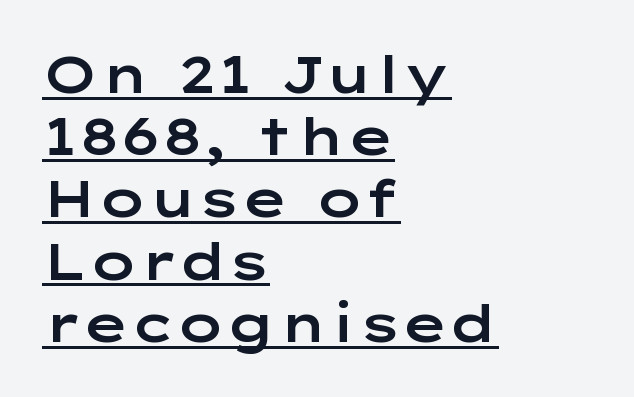
The image shows 51 px wide sans-serif type, upright; set left-aligned, line spacing 1.22x, normal letter spacing, underlined; low stroke contrast and a medium x-height.
